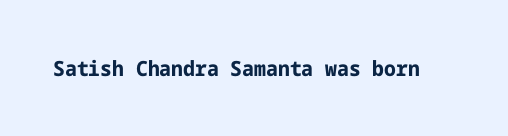
{"italic": "no", "bold": "yes", "underline": "no", "letter_spacing": "normal", "letter_spacing_em": 0.0, "glyph_px": 21}
